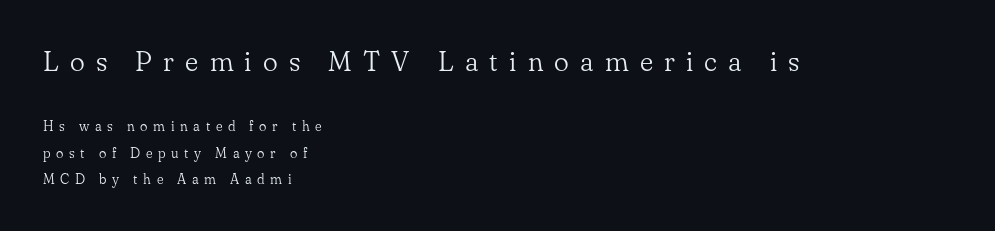
{"serif": "yes", "italic": "no", "bold": "no", "weight": "light", "width": "normal", "stroke_contrast": "low", "x_height": "small", "monospaced": "no", "underline": "no", "align": "left", "line_spacing_ratio": 1.86, "letter_spacing": "wide", "letter_spacing_em": 0.4, "larger_block": "first", "size_ratio": 2.0, "glyph_px": 28}
